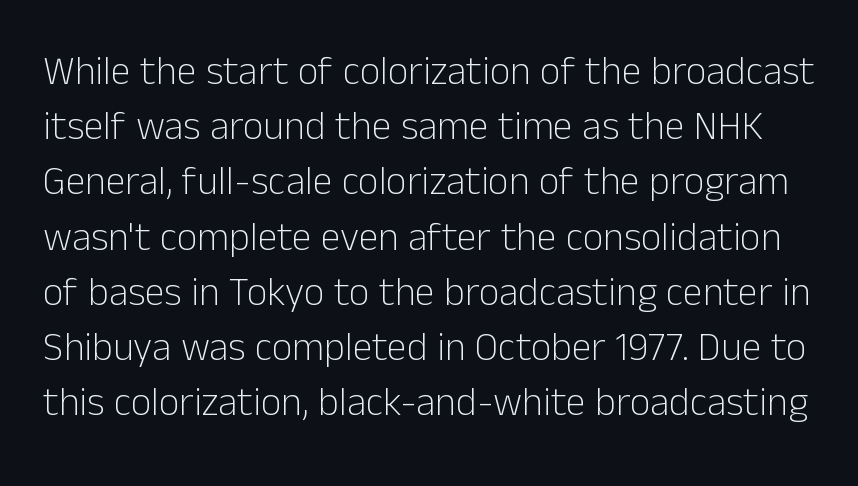
Q: Is the text bold? A: No.
Q: Is the text italic (slanted)? A: No, it is upright.
Q: Is the typeface a serif or a sans-serif typeface? A: Sans-serif.
Q: Is the text underlined? A: No.
Q: Is the spacing between letters normal or unusually wide? A: Normal.
Q: Is the spacing between lines tight, normal or loose? A: Normal.
Q: Width (condensed, normal, or wide)? A: Normal.
Q: Stroke contrast? A: Low.
Q: x-height? A: Medium.
Q: Monospaced? A: No.
